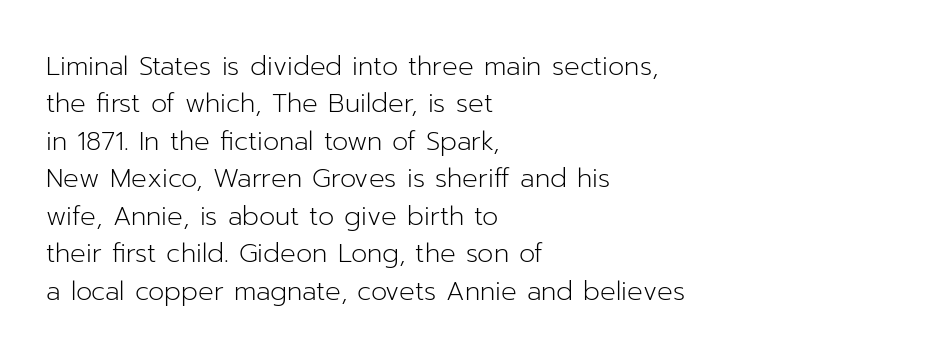
Is the letter spacing exaggerated? No — it looks like the ordinary default. This block has exactly the height ordinary leading produces. This is the regular roman posture of the typeface. Weight: not bold — regular or lighter.
